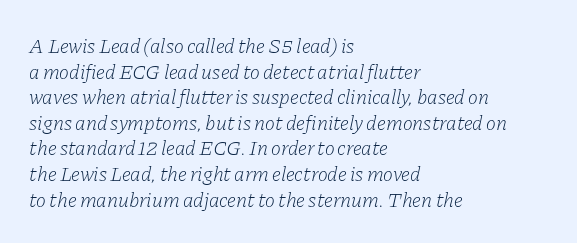
The image shows 21 px text type, italic (leaning right); set left-aligned, line spacing 1.22x, normal letter spacing, not underlined.
